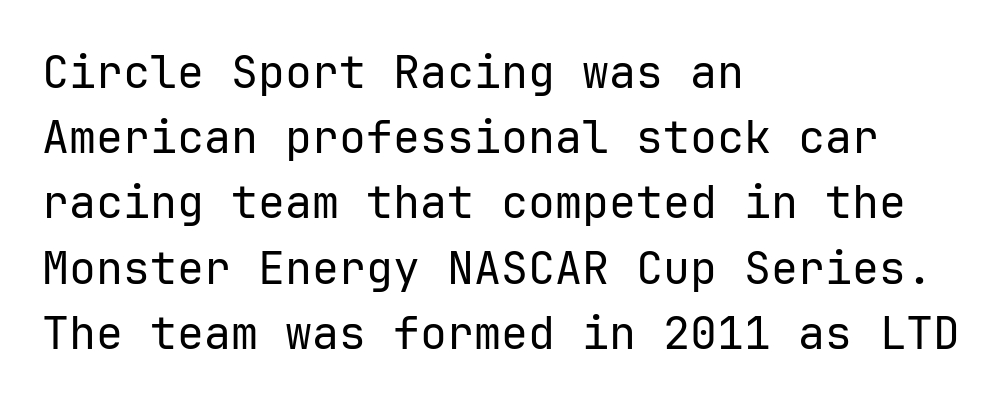
The face used here is monospaced, like something from a code editor. The font is comparable to plain body text, perhaps lighter. Descender tails drop into unmarked territory. Honestly, the row spacing looks completely unremarkable. The horizontal fit of the characters is conventional and even. Posture: straight, roman, zero tilt.
